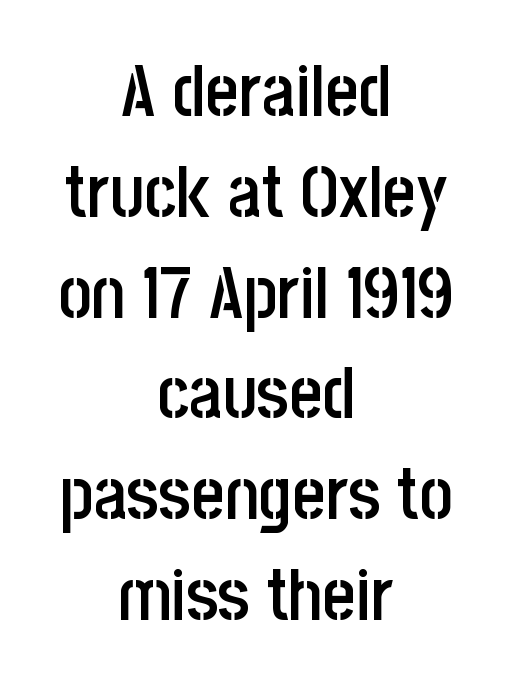
The image shows 72 px semibold, condensed sans-serif type, upright; set centered, normal line spacing (1.4x), normal letter spacing, not underlined; low stroke contrast and a large x-height.
